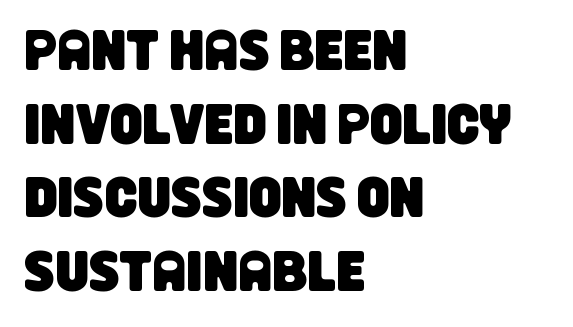
Is this a sans? Yes — the strokes have no serifs. How would I describe the line gaps? Plain and ordinary. Glyph-to-glyph distance matches everyday printed text. Just letters on the line, the space beneath them empty. Is the block centered? No — it sits flush against the left margin.
